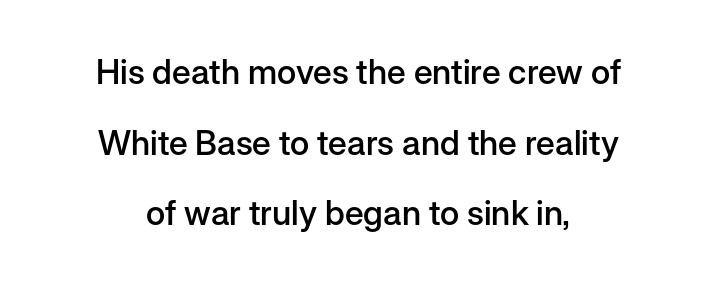
Q: Is the text bold? A: Semi-bold.
Q: Is the text italic (slanted)? A: No, it is upright.
Q: Is the typeface a serif or a sans-serif typeface? A: Sans-serif.
Q: Is the text underlined? A: No.
Q: How is the paragraph aligned? A: Centered.
Q: Is the spacing between letters normal or unusually wide? A: Normal.
Q: Is the spacing between lines tight, normal or loose? A: Loose.
Q: Width (condensed, normal, or wide)? A: Normal.
Q: Stroke contrast? A: Low.
Q: x-height? A: Medium.
Q: Monospaced? A: No.
